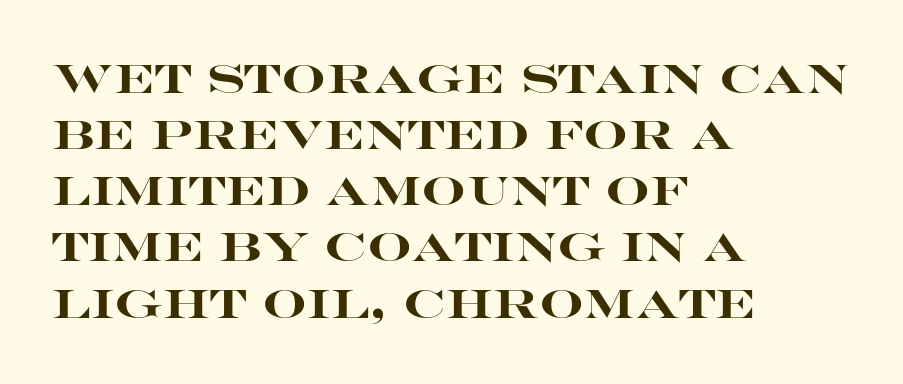
Bold? Absolutely — the strokes are thick and heavy. You could call the tracking neutral — neither tight nor loose. No word sits above an underline.
